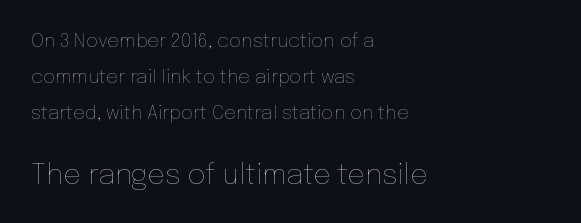
Vertical stems look standard width or narrower in stroke. This sample uses plain, unmodified letter spacing. Beneath every word, the page is bare. A student would notice the bottom passage is typeset larger than what precedes it. Posture: straight, roman, zero tilt.
